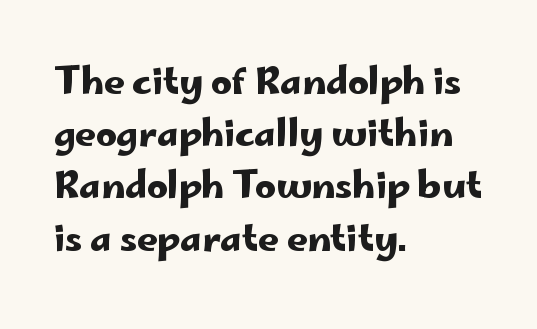
{"serif": "no", "italic": "no", "width": "wide", "stroke_contrast": "low", "x_height": "small", "monospaced": "no", "underline": "no", "align": "left", "line_spacing": "normal", "line_spacing_ratio": 1.45, "letter_spacing": "normal", "letter_spacing_em": 0.0, "glyph_px": 36}
